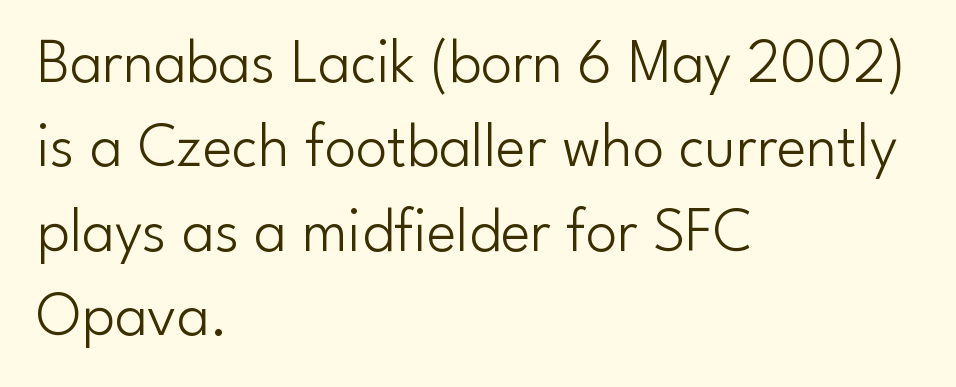
Nope, not italic — everything's standing straight. Each letter keeps its own natural width here, so spacing adapts to shape. Between one letter and the next there's only the usual sliver of space. Descenders are the only things crossing below the line. The space between consecutive lines is moderate.
